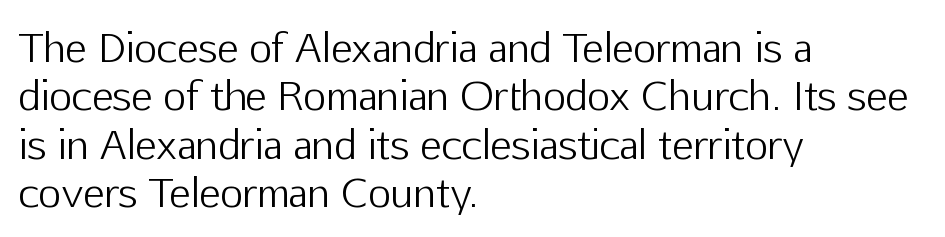
{"serif": "no", "italic": "no", "bold": "no", "weight": "light", "width": "normal", "stroke_contrast": "low", "x_height": "medium", "monospaced": "no", "underline": "no", "align": "left", "line_spacing_ratio": 1.21, "letter_spacing": "normal", "letter_spacing_em": 0.0, "glyph_px": 40}
